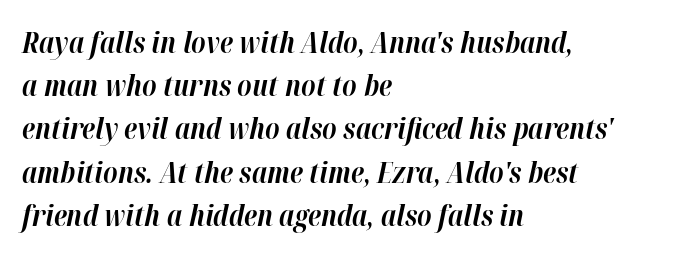
The image shows 29 px bold type, italic (leaning right); set left-aligned, normal line spacing (1.49x), normal letter spacing, not underlined; high stroke contrast and a medium x-height.
